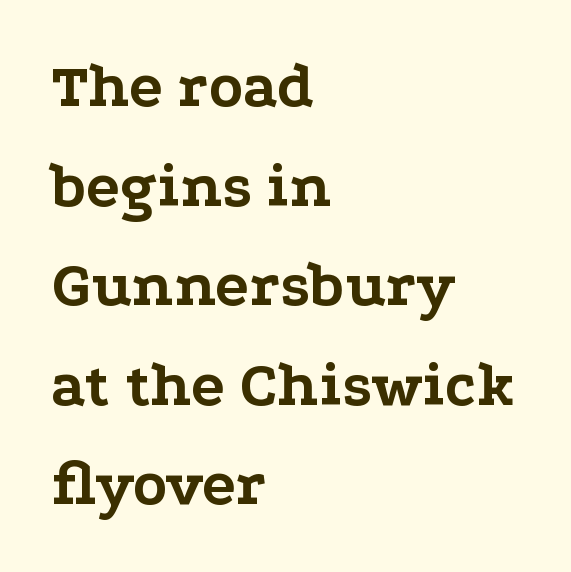
Q: Is the text bold? A: Yes.
Q: Is the text italic (slanted)? A: No, it is upright.
Q: Is the typeface a serif or a sans-serif typeface? A: Serif.
Q: Is the text underlined? A: No.
Q: How is the paragraph aligned? A: Left-aligned.
Q: Is the spacing between letters normal or unusually wide? A: Normal.
Q: Is the spacing between lines tight, normal or loose? A: Normal.
Q: Width (condensed, normal, or wide)? A: Wide.
Q: Stroke contrast? A: Low.
Q: x-height? A: Medium.
Q: Monospaced? A: No.
